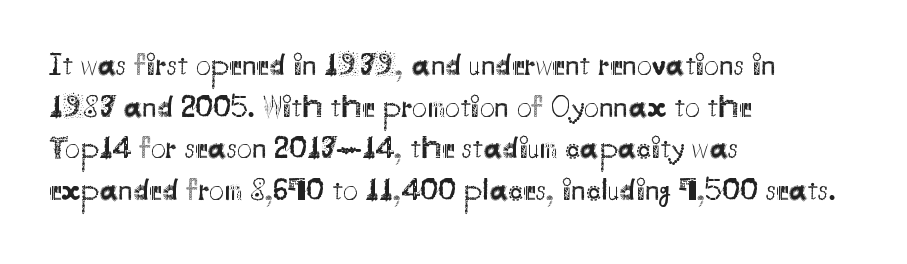
{"serif": "no", "italic": "no", "bold": "no", "weight": "regular", "width": "normal", "stroke_contrast": "medium", "x_height": "small", "monospaced": "no", "underline": "no", "align": "left", "line_spacing": "normal", "line_spacing_ratio": 1.39, "letter_spacing": "normal", "letter_spacing_em": 0.0, "glyph_px": 30}
